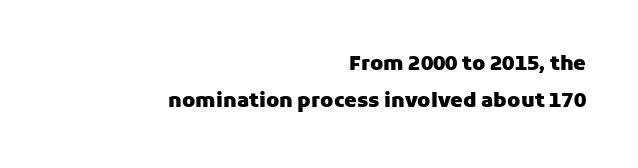
Q: Is the text bold? A: Yes.
Q: Is the text italic (slanted)? A: No, it is upright.
Q: Is the text underlined? A: No.
Q: How is the paragraph aligned? A: Right-aligned.
Q: Is the spacing between letters normal or unusually wide? A: Normal.
